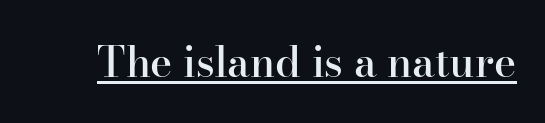
Q: Is the text bold? A: Semi-bold.
Q: Is the text italic (slanted)? A: No, it is upright.
Q: Is the typeface a serif or a sans-serif typeface? A: Serif.
Q: Is the text underlined? A: Yes.
Q: Is the spacing between letters normal or unusually wide? A: Normal.
Q: Width (condensed, normal, or wide)? A: Normal.
Q: Stroke contrast? A: High.
Q: x-height? A: Small.
Q: Monospaced? A: No.
